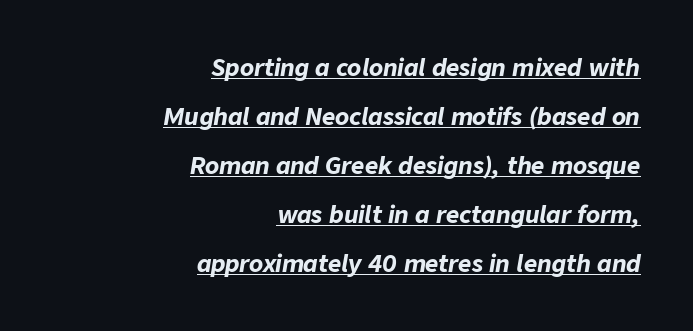
Q: Is the text bold? A: Yes.
Q: Is the text italic (slanted)? A: Yes, it leans right by about 9 degrees.
Q: Is the text underlined? A: Yes.
Q: How is the paragraph aligned? A: Right-aligned.
Q: Is the spacing between letters normal or unusually wide? A: Normal.
Q: Is the spacing between lines tight, normal or loose? A: Loose.
